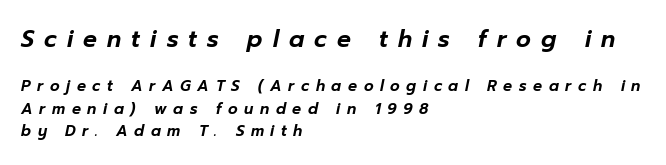
{"italic": "yes", "lean": "right", "slant_degrees": 12, "underline": "no", "align": "left", "line_spacing": "normal", "line_spacing_ratio": 1.51, "letter_spacing": "wide", "letter_spacing_em": 0.44, "larger_block": "first", "size_ratio": 1.53, "glyph_px": 23}
